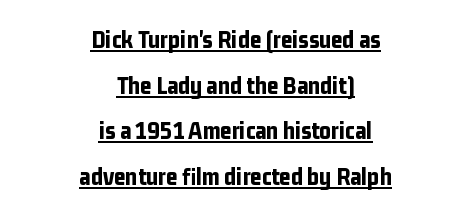
Q: Is the text bold? A: Yes.
Q: Is the text italic (slanted)? A: No, it is upright.
Q: Is the text underlined? A: Yes.
Q: How is the paragraph aligned? A: Centered.
Q: Is the spacing between letters normal or unusually wide? A: Normal.
